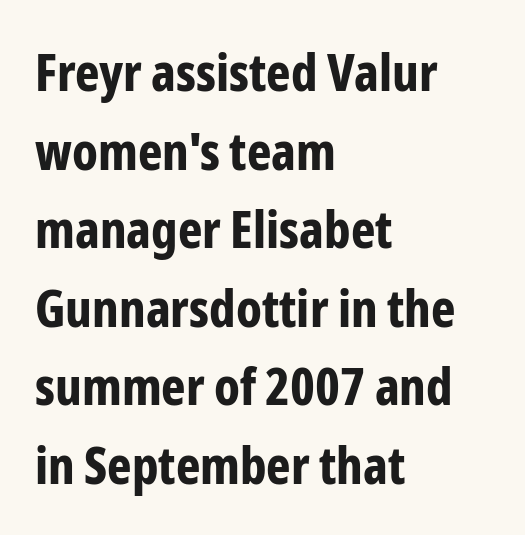
Q: Is the text bold? A: Yes.
Q: Is the text italic (slanted)? A: No, it is upright.
Q: Is the typeface a serif or a sans-serif typeface? A: Sans-serif.
Q: Is the text underlined? A: No.
Q: How is the paragraph aligned? A: Left-aligned.
Q: Is the spacing between letters normal or unusually wide? A: Normal.
Q: Is the spacing between lines tight, normal or loose? A: Normal.
Q: Width (condensed, normal, or wide)? A: Condensed.
Q: Stroke contrast? A: Low.
Q: x-height? A: Medium.
Q: Monospaced? A: No.
